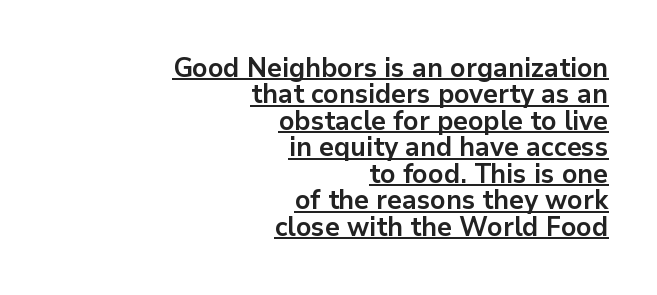
The rendering uses a bold face; every stroke is thick and dark. Vertical spacing — tight. Decoration check: the copy is underlined. The horizontal fit of the characters is conventional and even. The font's upright variant was chosen for this text. A flush-right, rag-left setting is used for this passage.
